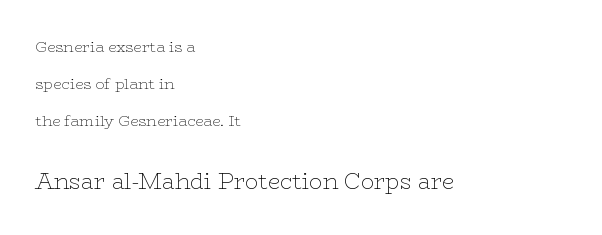
Unmarked baselines from the first word to the last. The more generous point size was reserved for the lower chunk. No chunkiness to these letters — they're not bold. Notice how the passage keeps a crisp vertical edge on the left only. Posture: vertical. The passage shown stacks its lines with a broad gap.
